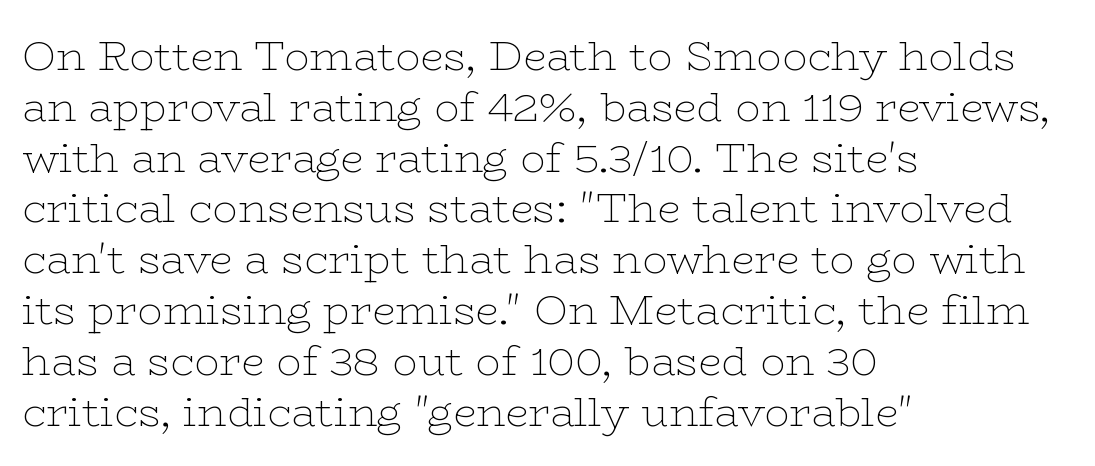
The image shows 42 px thin, wide serif type, upright; set left-aligned, line spacing 1.21x, normal letter spacing, not underlined; low stroke contrast and a medium x-height.
